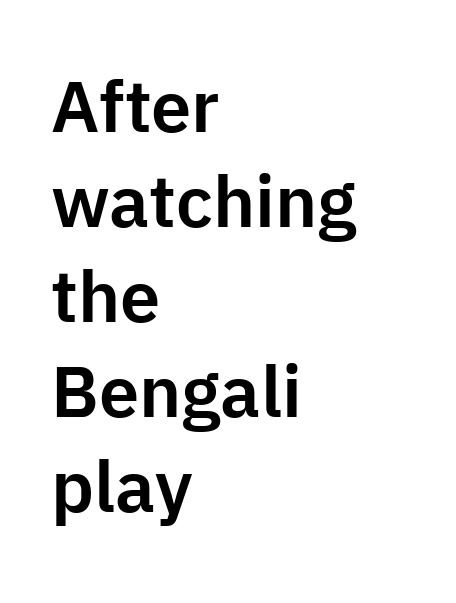
Q: Is the text italic (slanted)? A: No, it is upright.
Q: Is the typeface a serif or a sans-serif typeface? A: Sans-serif.
Q: Is the text underlined? A: No.
Q: How is the paragraph aligned? A: Left-aligned.
Q: Is the spacing between letters normal or unusually wide? A: Normal.
Q: Is the spacing between lines tight, normal or loose? A: Normal.
Q: Width (condensed, normal, or wide)? A: Normal.
Q: Stroke contrast? A: Low.
Q: x-height? A: Medium.
Q: Monospaced? A: No.
